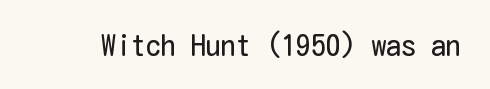
Q: Is the text bold? A: No.
Q: Is the text italic (slanted)? A: No, it is upright.
Q: Is the typeface a serif or a sans-serif typeface? A: Sans-serif.
Q: Is the text underlined? A: No.
Q: Is the spacing between letters normal or unusually wide? A: Normal.
Q: Width (condensed, normal, or wide)? A: Condensed.
Q: Stroke contrast? A: Low.
Q: x-height? A: Medium.
